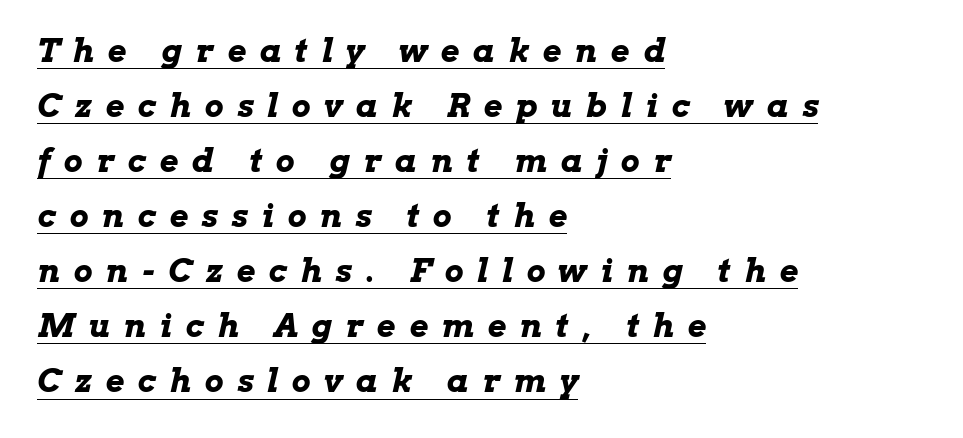
{"italic": "yes", "lean": "right", "slant_degrees": 13, "bold": "yes", "weight": "bold", "width": "wide", "stroke_contrast": "low", "x_height": "medium", "monospaced": "no", "underline": "yes", "align": "left", "line_spacing_ratio": 1.72, "letter_spacing": "wide", "letter_spacing_em": 0.43, "glyph_px": 32}
